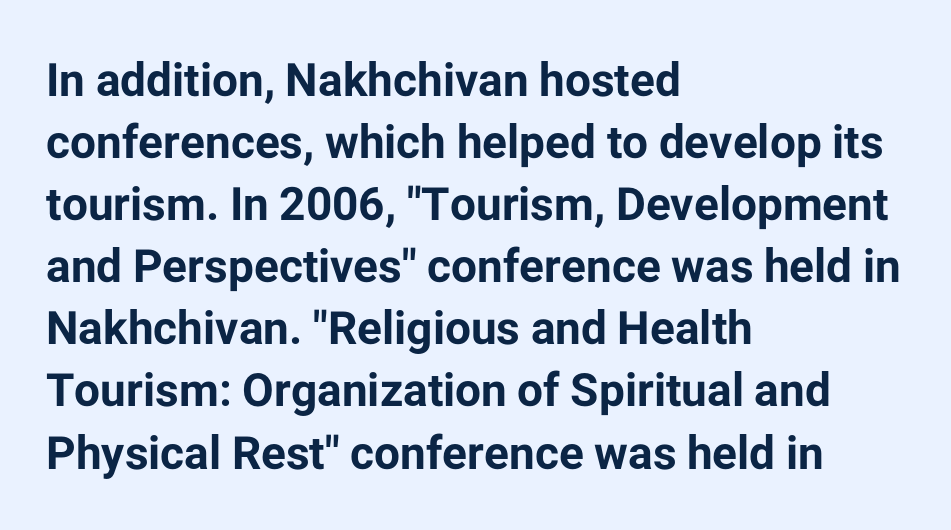
Leftover space on each line is placed entirely after the last word. Strokes here are thick enough to call this a true bold. Is there any slant? The stems are plumb. Honestly, there is no underline to notice here at all.
